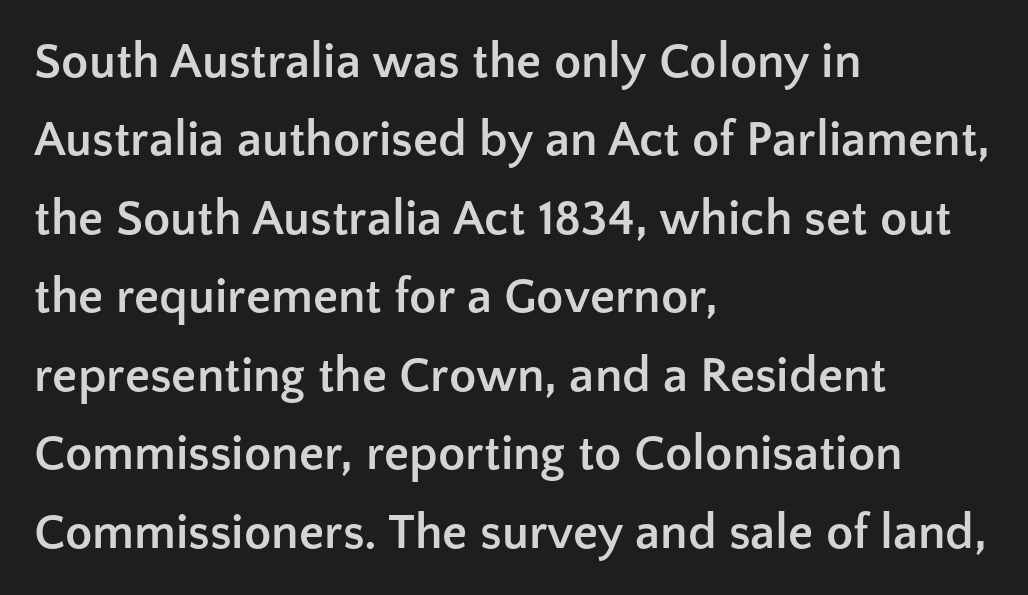
{"serif": "no", "italic": "no", "bold": "yes", "weight": "semibold", "width": "normal", "stroke_contrast": "low", "x_height": "medium", "monospaced": "no", "underline": "no", "align": "left", "line_spacing": "normal", "line_spacing_ratio": 1.57, "letter_spacing": "normal", "letter_spacing_em": 0.0, "glyph_px": 50}
